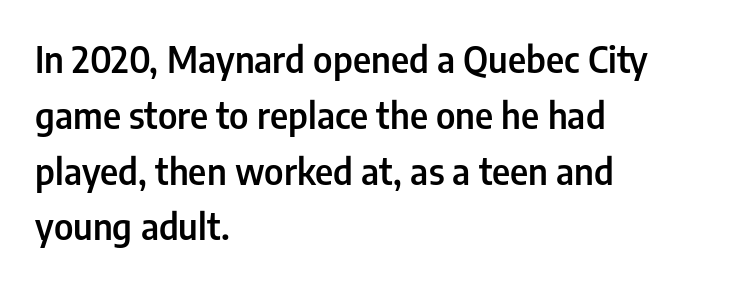
{"serif": "no", "italic": "no", "bold": "semi", "weight": "semibold", "width": "condensed", "stroke_contrast": "low", "x_height": "medium", "monospaced": "no", "underline": "no", "align": "left", "line_spacing": "normal", "line_spacing_ratio": 1.55, "letter_spacing": "normal", "letter_spacing_em": 0.0, "glyph_px": 36}
